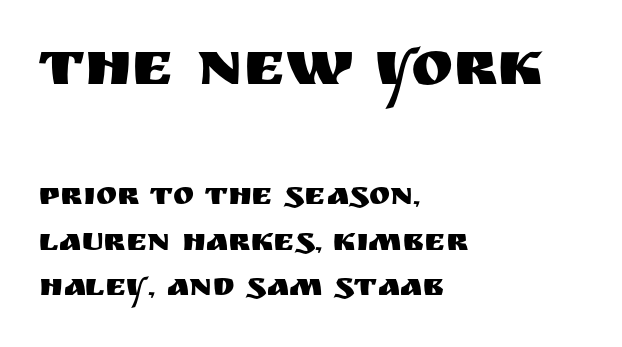
The image shows 64 px sans-serif type, upright; set left-aligned, normal line spacing (1.42x), normal letter spacing, not underlined; the first (top) block is 2.0x larger; medium stroke contrast and a large x-height.
